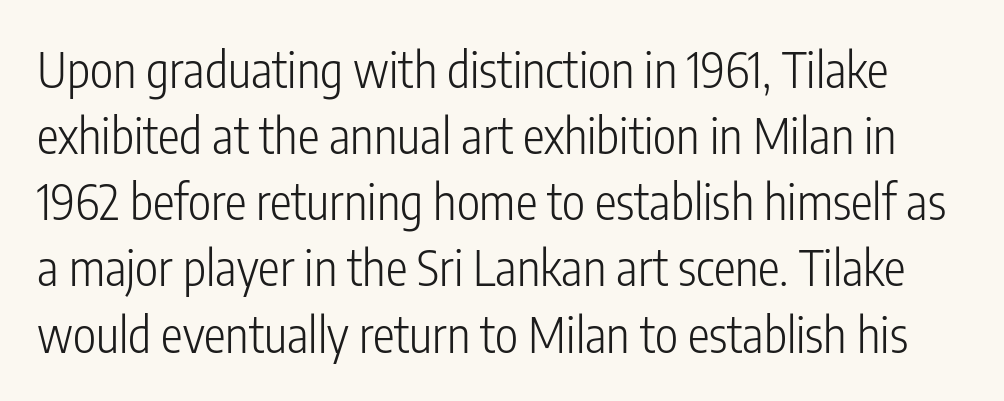
The image shows 49 px light, condensed sans-serif type, upright; set normal line spacing (1.35x), normal letter spacing, not underlined; low stroke contrast and a medium x-height.
